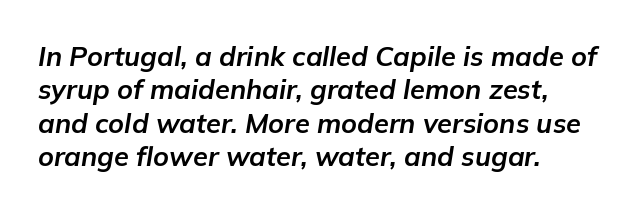
The image shows 27 px bold type, italic (leaning right); set left-aligned, line spacing 1.24x, normal letter spacing, not underlined.
